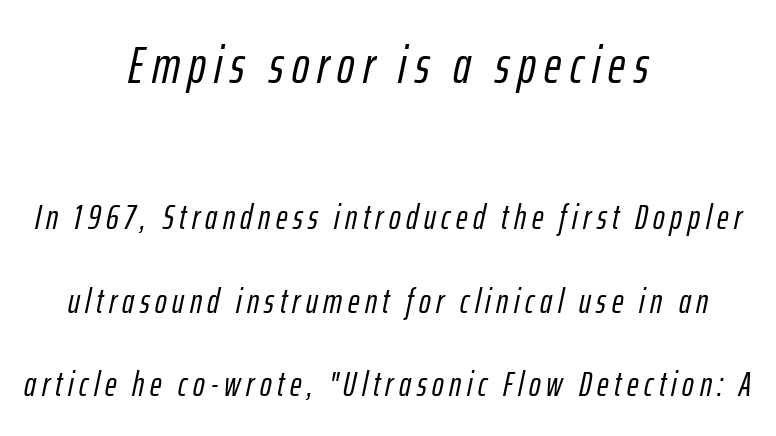
{"italic": "yes", "lean": "right", "slant_degrees": 12, "width": "condensed", "stroke_contrast": "low", "x_height": "medium", "monospaced": "no", "underline": "no", "align": "center", "line_spacing": "loose", "line_spacing_ratio": 2.39, "larger_block": "first", "size_ratio": 1.49, "glyph_px": 52}
